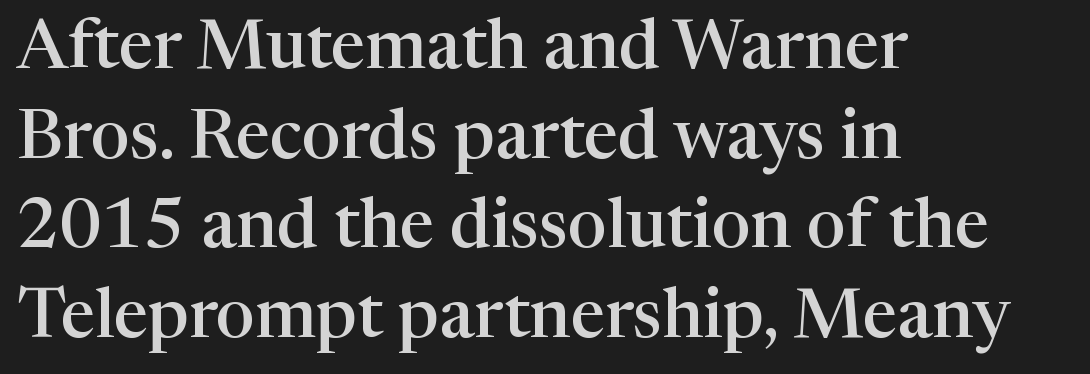
Spacing between characters is what you'd get straight out of the box. Posture: upright roman. Lines of text with bare space underneath. Vertical spacing — default. A typesetter would label this face a serif. This is moderately heavy type, rendered in semibold.
